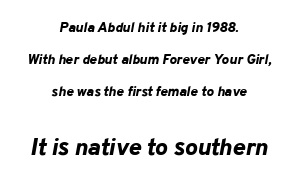
A full-strength bold gives these letters their thick strokes. Letters rest on an invisible, unmarked baseline. The rendering enlarges the type as you move from the upper chunk to the lower. Which margin do the lines hug? Neither — every line sits in the middle. Notice how the stems are inclined rather than vertical — that's the hallmark of italics. Between one letter and the next there's only the usual sliver of space.
